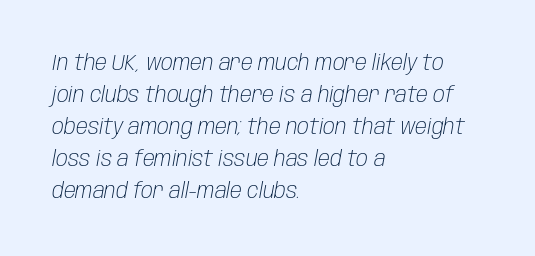
Posture: slanted. Ink coverage per letter is moderate at most. Rule under the text: the space is simply empty. The rendering anchors every line to the left-hand side. Between one letter and the next there's only the usual sliver of space.
